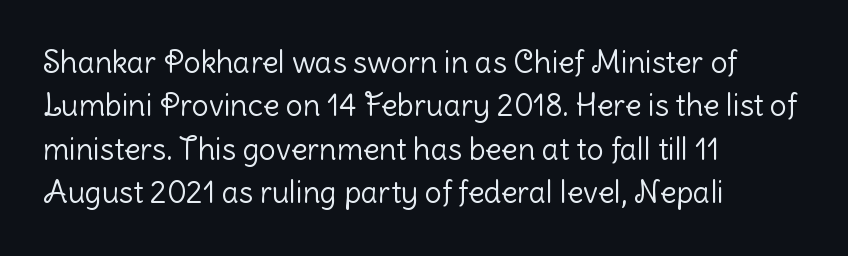
Q: Is the text bold? A: No.
Q: Is the text italic (slanted)? A: No, it is upright.
Q: Is the typeface a serif or a sans-serif typeface? A: Sans-serif.
Q: Is the text underlined? A: No.
Q: How is the paragraph aligned? A: Left-aligned.
Q: Is the spacing between letters normal or unusually wide? A: Normal.
Q: Is the spacing between lines tight, normal or loose? A: Normal.
Q: Width (condensed, normal, or wide)? A: Normal.
Q: Stroke contrast? A: Low.
Q: x-height? A: Medium.
Q: Monospaced? A: No.
